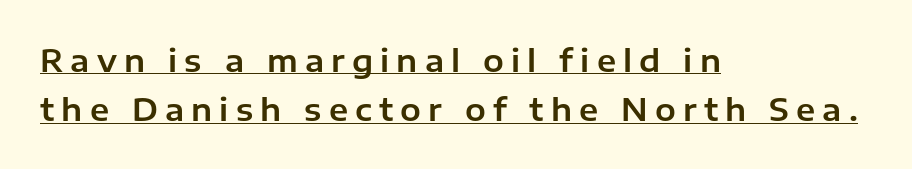
Inter-character spacing is expanded well beyond the font's built-in metrics. Horizontal alignment here is leftward, the default for most running prose. Typographically, this falls in the sans-serif category. You can tell it's not italic because the verticals are truly vertical.
